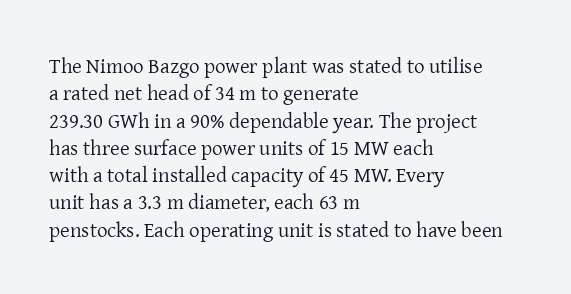
The image shows 21 px text type, upright; set left-aligned, normal line spacing (1.3x), normal letter spacing, not underlined.
